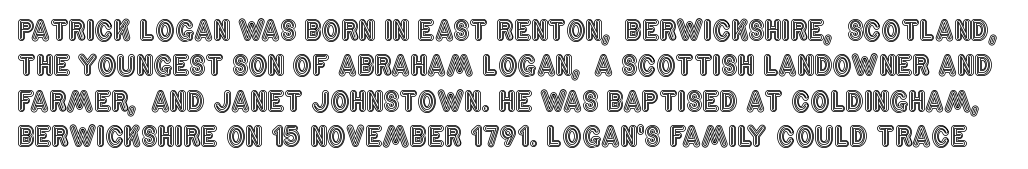
Q: Is the text italic (slanted)? A: No, it is upright.
Q: Is the text underlined? A: No.
Q: Is the spacing between letters normal or unusually wide? A: Normal.
Q: Is the spacing between lines tight, normal or loose? A: Normal.
